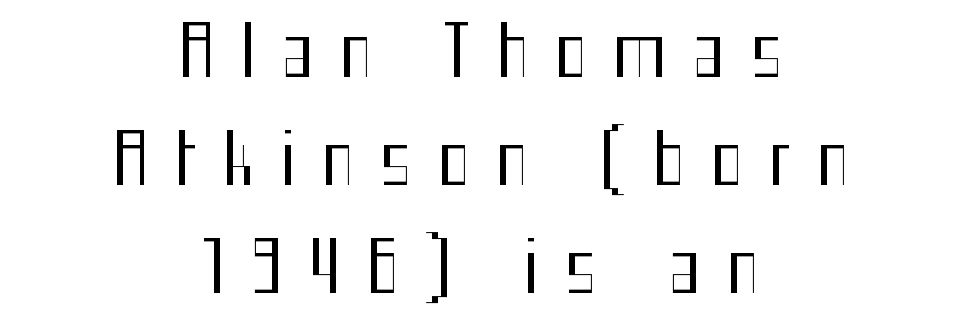
The image shows 70 px regular-weight, condensed sans-serif type, upright; set centered, normal line spacing (1.54x), unusually wide letter spacing (+0.36 em), not underlined; medium stroke contrast and a medium x-height.
